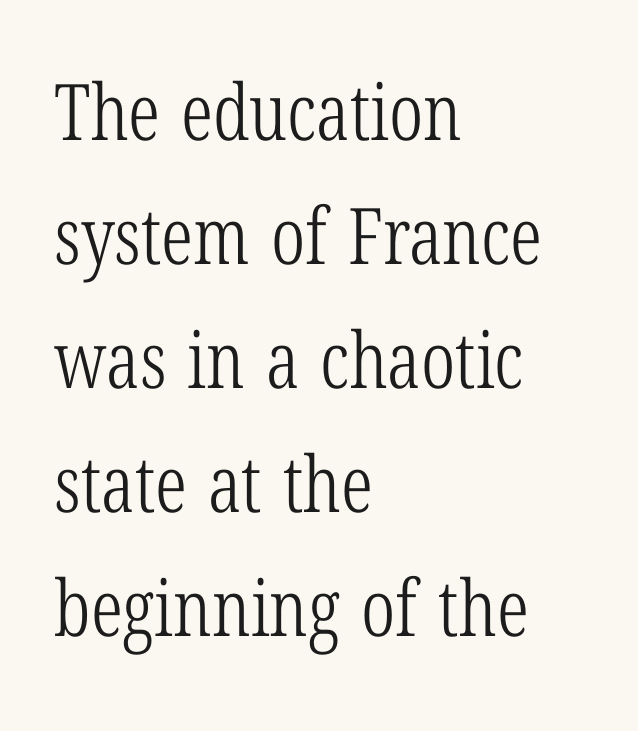
Bold? No — there's no thickening of the strokes. Small tapered or slab feet sit at the stroke ends, so this counts as serif. Is there much room between lines? A standard amount, neither cramped nor airy. Rule under the text: the space is simply empty.
